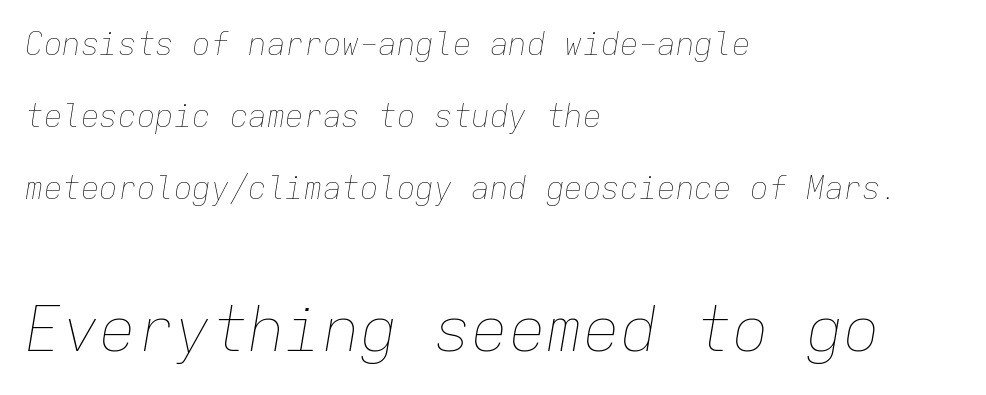
{"italic": "yes", "lean": "right", "slant_degrees": 9, "bold": "no", "weight": "thin", "width": "normal", "stroke_contrast": "low", "x_height": "medium", "monospaced": "yes", "underline": "no", "align": "left", "line_spacing": "loose", "line_spacing_ratio": 2.33, "letter_spacing": "normal", "letter_spacing_em": 0.0, "larger_block": "second", "size_ratio": 2.0, "glyph_px": 62}
